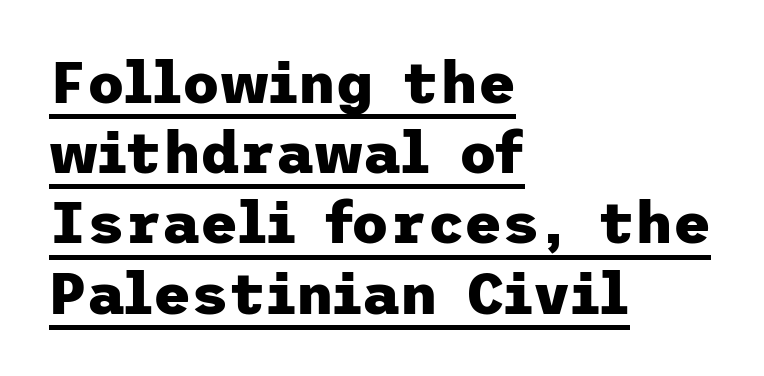
{"serif": "no", "italic": "no", "bold": "yes", "weight": "heavy", "width": "normal", "stroke_contrast": "low", "x_height": "medium", "underline": "yes", "align": "left", "line_spacing_ratio": 1.21, "letter_spacing": "normal", "letter_spacing_em": 0.0, "glyph_px": 58}
